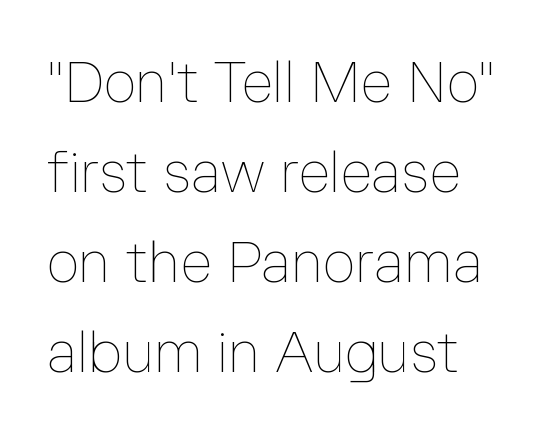
Tall strokes in this sample are plumb rather than angled. Character widths vary here, with narrow letters taking less room than wide ones. Words appear dense and cohesive because spacing is normal. The designer left line spacing at the default. Ink coverage per letter is moderate at most. Letters rest on an invisible, unmarked baseline.
